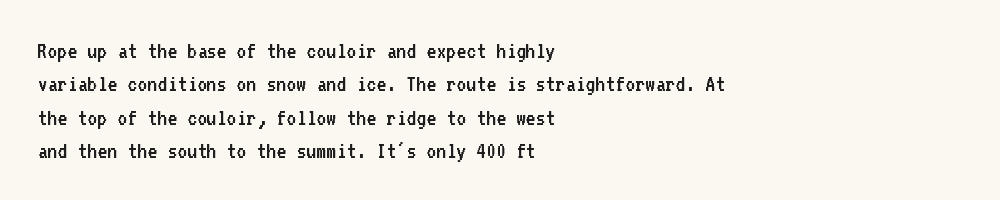
The image shows 24 px text type, upright; set left-aligned, normal line spacing (1.39x), normal letter spacing, not underlined.
